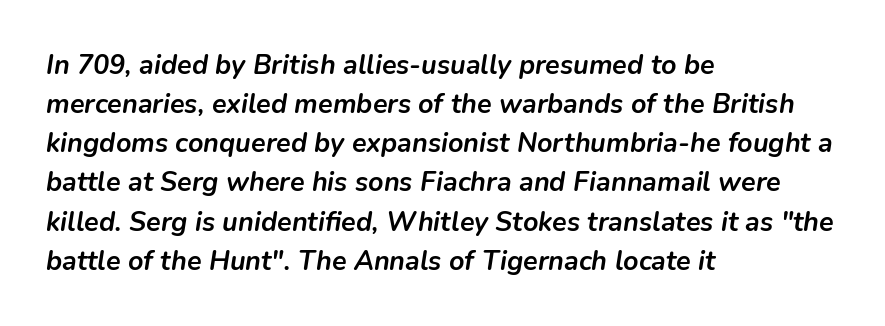
{"italic": "yes", "lean": "right", "slant_degrees": 9, "bold": "yes", "underline": "no", "align": "left", "line_spacing": "normal", "line_spacing_ratio": 1.45, "letter_spacing": "normal", "letter_spacing_em": 0.0, "glyph_px": 27}
